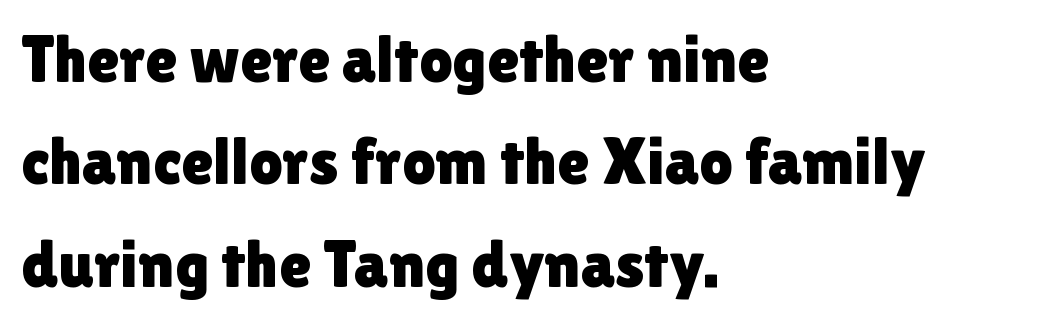
The image shows 66 px sans-serif type, upright; set left-aligned, normal line spacing (1.55x), normal letter spacing, not underlined; a medium x-height.
